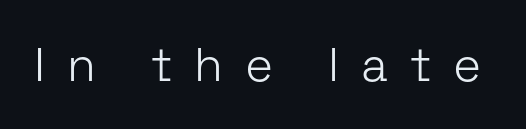
Inter-character spacing is expanded well beyond the font's built-in metrics. The foot of each line stays bare and open. Stroke thickness stays within the range of a standard reading face or lighter. The face used here is proportionally spaced, like ordinary book or web type. Are there feet on the stems? There aren't — it's a sans.
